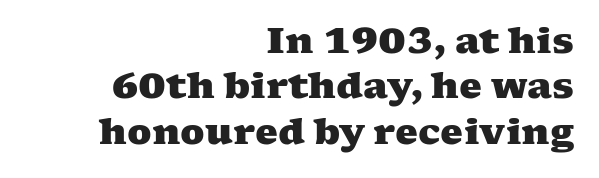
The vertical gap from one line to the next is medium. Type without underlining. The font family rendered here belongs to the serif group. Proportional: the letters do not fall into vertical columns. Short note: letters normally spaced.
